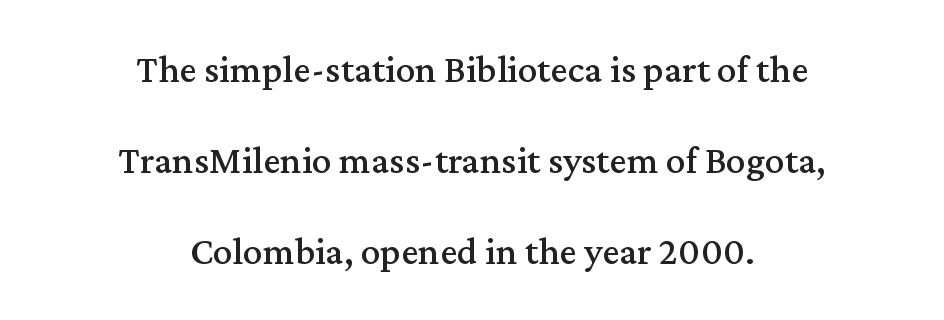
Q: Is the text italic (slanted)? A: No, it is upright.
Q: Is the typeface a serif or a sans-serif typeface? A: Serif.
Q: Is the text underlined? A: No.
Q: How is the paragraph aligned? A: Centered.
Q: Is the spacing between letters normal or unusually wide? A: Normal.
Q: Is the spacing between lines tight, normal or loose? A: Loose.
Q: Width (condensed, normal, or wide)? A: Normal.
Q: Stroke contrast? A: Medium.
Q: x-height? A: Medium.
Q: Monospaced? A: No.
